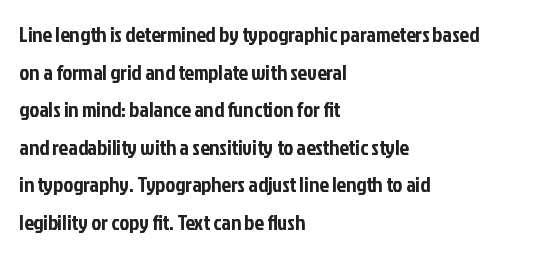
The image shows 21 px text type, upright; set left-aligned, line spacing 1.79x, normal letter spacing, not underlined.
